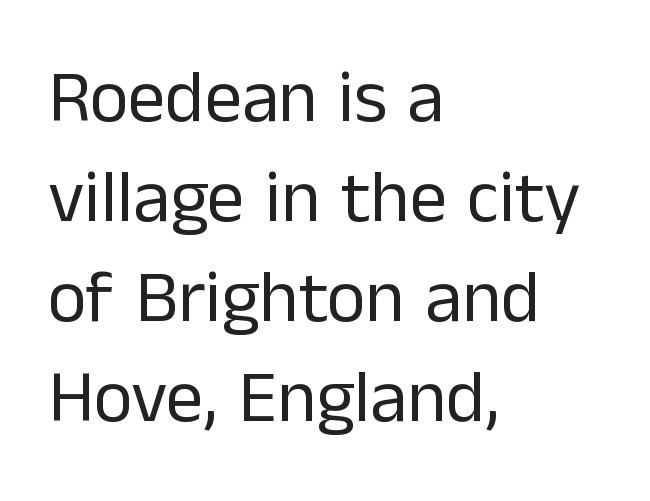
Q: Is the text bold? A: No.
Q: Is the text italic (slanted)? A: No, it is upright.
Q: Is the typeface a serif or a sans-serif typeface? A: Sans-serif.
Q: Is the text underlined? A: No.
Q: How is the paragraph aligned? A: Left-aligned.
Q: Is the spacing between letters normal or unusually wide? A: Normal.
Q: Is the spacing between lines tight, normal or loose? A: Normal.
Q: Width (condensed, normal, or wide)? A: Normal.
Q: Stroke contrast? A: Low.
Q: x-height? A: Medium.
Q: Monospaced? A: No.
